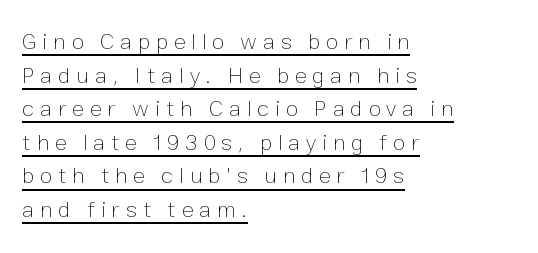
The image shows 23 px text type, upright; set left-aligned, normal line spacing (1.46x), unusually wide letter spacing (+0.25 em), underlined.
